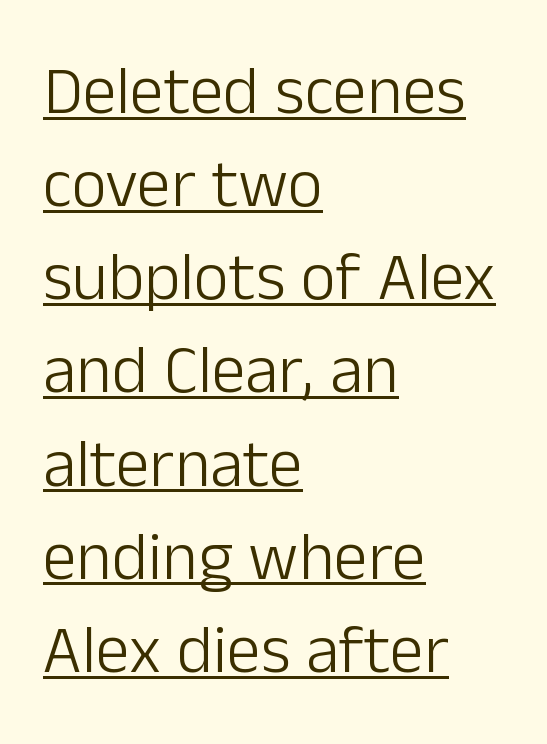
{"serif": "no", "italic": "no", "bold": "no", "weight": "light", "width": "normal", "stroke_contrast": "low", "x_height": "medium", "monospaced": "no", "underline": "yes", "align": "left", "line_spacing": "normal", "line_spacing_ratio": 1.37, "letter_spacing": "normal", "letter_spacing_em": 0.0, "glyph_px": 68}
